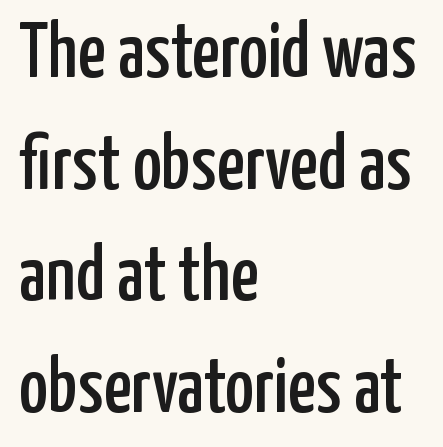
The image shows 78 px condensed sans-serif type, upright; set left-aligned, normal line spacing (1.43x), normal letter spacing, not underlined; low stroke contrast and a medium x-height.
